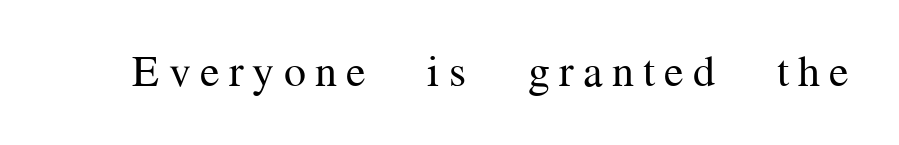
Q: Is the text bold? A: No.
Q: Is the text italic (slanted)? A: No, it is upright.
Q: Is the typeface a serif or a sans-serif typeface? A: Serif.
Q: Is the text underlined? A: No.
Q: Is the spacing between letters normal or unusually wide? A: Unusually wide.
Q: Width (condensed, normal, or wide)? A: Normal.
Q: Stroke contrast? A: Medium.
Q: x-height? A: Medium.
Q: Monospaced? A: No.
